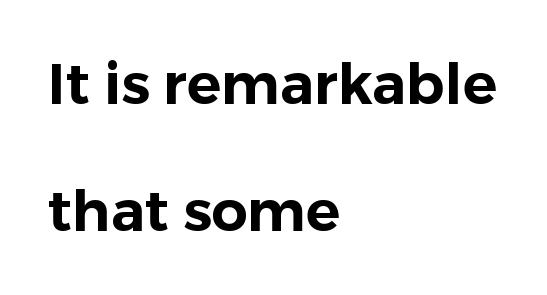
The image shows 57 px sans-serif type, upright; set left-aligned, loose line spacing (2.23x), normal letter spacing, not underlined; low stroke contrast and a medium x-height.
